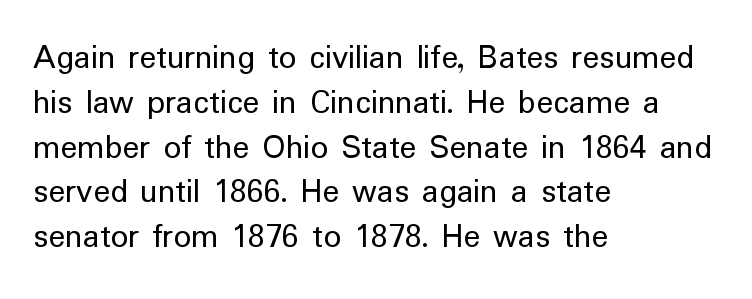
{"serif": "no", "italic": "no", "bold": "no", "weight": "regular", "width": "normal", "stroke_contrast": "low", "x_height": "medium", "monospaced": "no", "underline": "no", "align": "left", "line_spacing": "normal", "line_spacing_ratio": 1.28, "letter_spacing": "normal", "letter_spacing_em": 0.0, "glyph_px": 35}
